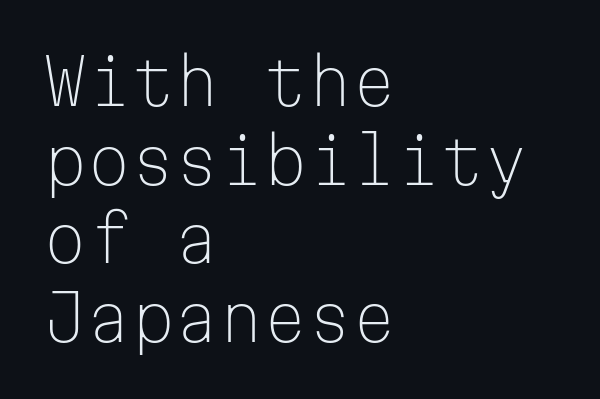
The image shows 63 px light sans-serif type, upright, monospaced; set left-aligned, normal line spacing (1.25x), normal letter spacing, not underlined; low stroke contrast and a medium x-height.
